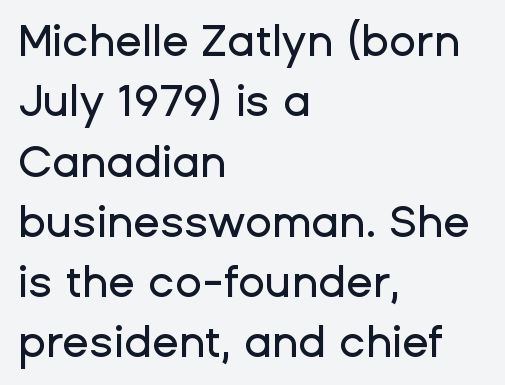
The image shows 44 px sans-serif type, upright; set left-aligned, normal line spacing (1.37x), normal letter spacing, not underlined; low stroke contrast and a medium x-height.
